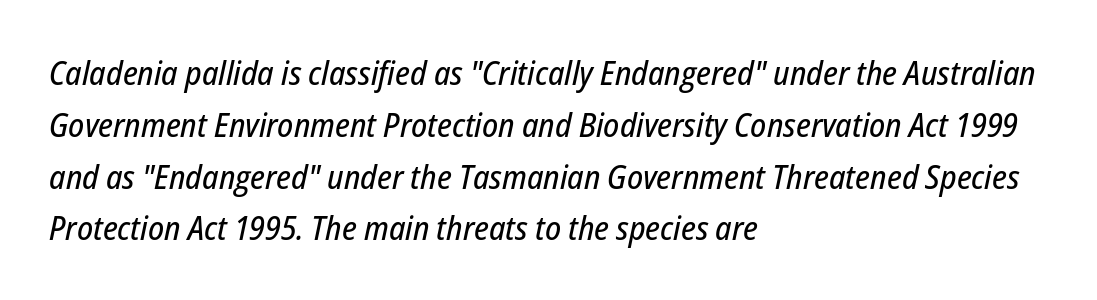
Q: Is the text italic (slanted)? A: Yes, it leans right by about 12 degrees.
Q: Is the text underlined? A: No.
Q: How is the paragraph aligned? A: Left-aligned.
Q: Is the spacing between letters normal or unusually wide? A: Normal.
Q: Is the spacing between lines tight, normal or loose? A: Normal.
Q: Width (condensed, normal, or wide)? A: Condensed.
Q: Stroke contrast? A: Low.
Q: x-height? A: Medium.
Q: Monospaced? A: No.
